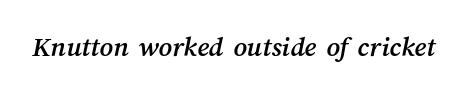
The image shows 29 px text type; set normal letter spacing, not underlined; medium stroke contrast and a medium x-height.
